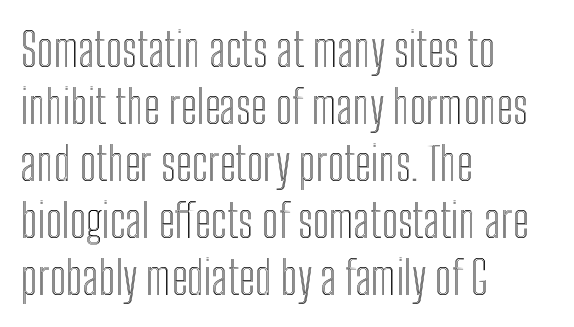
Q: Is the text italic (slanted)? A: No, it is upright.
Q: Is the text underlined? A: No.
Q: How is the paragraph aligned? A: Left-aligned.
Q: Is the spacing between letters normal or unusually wide? A: Normal.
Q: Width (condensed, normal, or wide)? A: Condensed.
Q: x-height? A: Medium.
Q: Monospaced? A: No.
